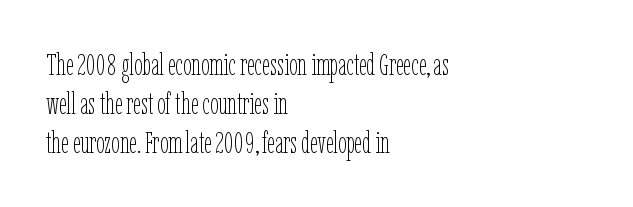
Anything drawn beneath the words? Only blank space. The rendering keeps characters at their native spacing. Unbolded letterforms with no extra heft. These lines are set flush left with a ragged right edge. A typesetter would mark this as roman, not italic. This sample has the flowing, uneven cadence of proportional lettering.
